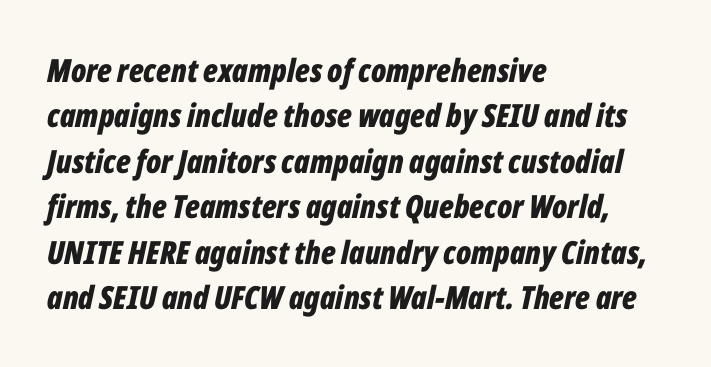
{"italic": "yes", "lean": "right", "slant_degrees": 12, "bold": "yes", "weight": "bold", "width": "condensed", "stroke_contrast": "low", "x_height": "medium", "monospaced": "no", "underline": "no", "align": "left", "line_spacing": "normal", "line_spacing_ratio": 1.42, "letter_spacing": "normal", "letter_spacing_em": 0.0, "glyph_px": 32}
